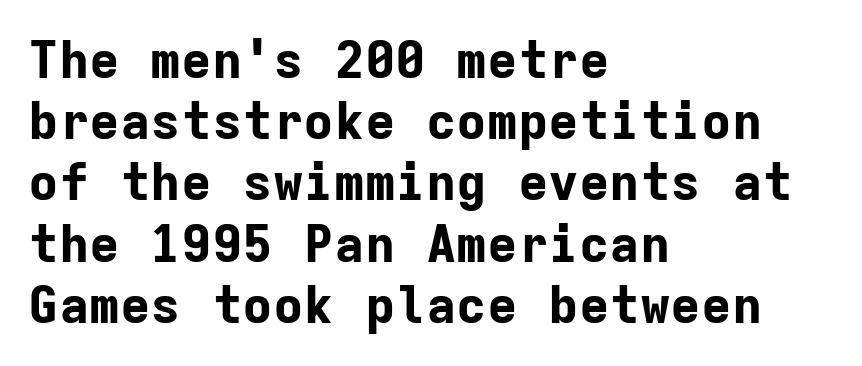
The face used here is monospaced, like something from a code editor. Pretty heavy lettering here — definitely bold. The space beneath each line is pristine and unruled. The typesetter chose a ragged-right arrangement here. Each word holds together tightly as a unit, with standard inter-letter gaps.
